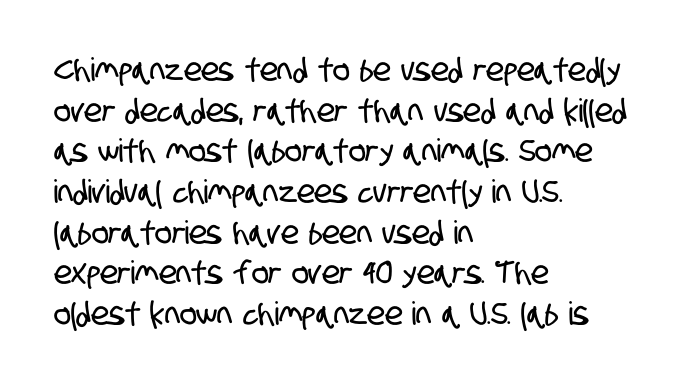
The image shows 32 px condensed sans-serif type; set left-aligned, normal line spacing (1.27x), normal letter spacing, not underlined; low stroke contrast and a large x-height.
